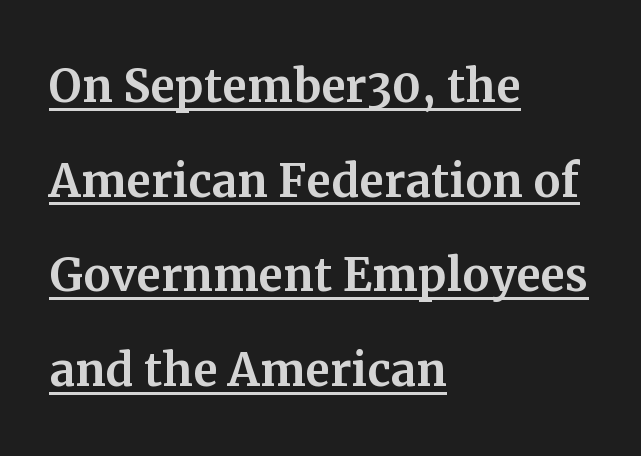
The block of text has a typical density, with ordinary space between rows. The passage shown is underscored from start to finish. Note the varied advance widths — an 'i' is clearly narrower than an 'm'. The font's upright variant was chosen for this text. Caption: multi-line text, flush left, ragged right. Short note: letters normally spaced.
